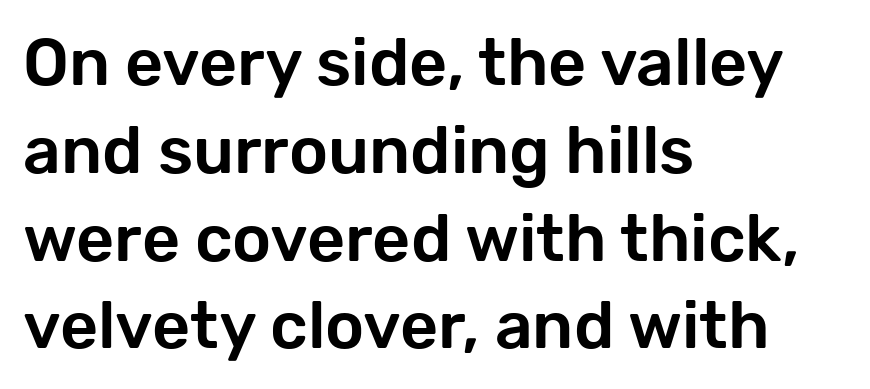
Line spacing here is normal. Looks like regular typesetting: each glyph gets only the width it needs. The lines are quadded left. Descender tails drop into unmarked territory. Upright lettering throughout. Nothing unusual about the tracking: characters are spaced as the font intends.
